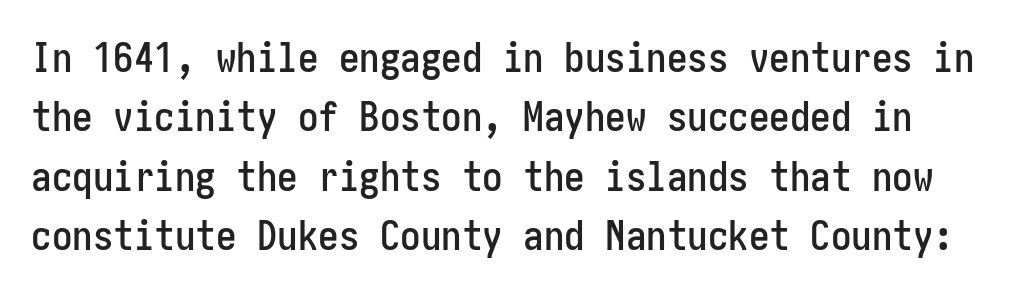
Is there much room between lines? A standard amount, neither cramped nor airy. Observe the ordinary spacing: letters are neighbours, not strangers. Regarding serifs, this sample does without them. You can tell it's not italic because the verticals are truly vertical.
